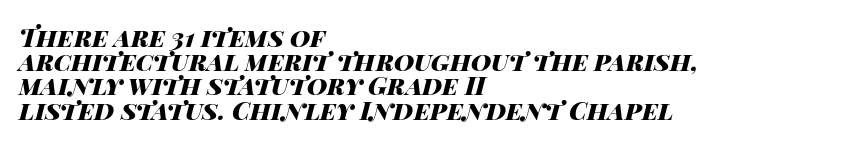
Q: Is the text bold? A: Yes.
Q: Is the text italic (slanted)? A: Yes, it leans right by about 14 degrees.
Q: Is the text underlined? A: No.
Q: How is the paragraph aligned? A: Left-aligned.
Q: Is the spacing between letters normal or unusually wide? A: Normal.
Q: Is the spacing between lines tight, normal or loose? A: Tight.
